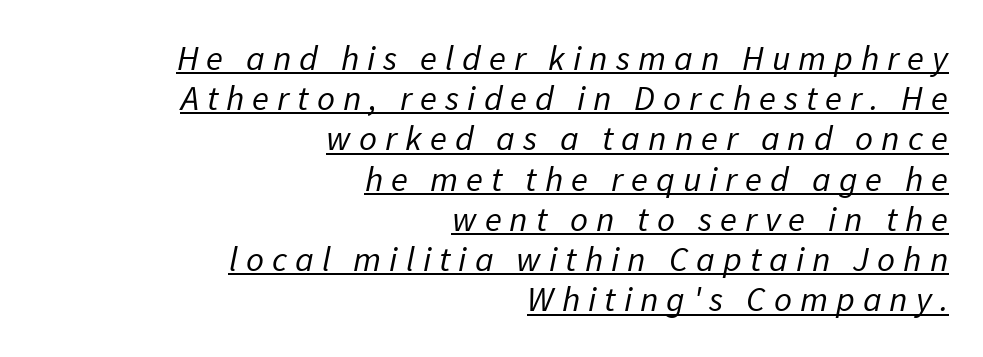
The image shows 35 px regular-weight sans-serif type; set right-aligned, tight line spacing (1.15x), unusually wide letter spacing (+0.23 em), underlined; low stroke contrast and a medium x-height.
